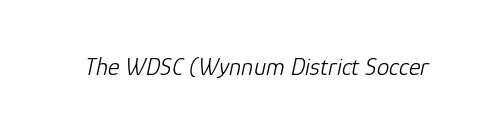
{"italic": "yes", "lean": "right", "slant_degrees": 12, "bold": "no", "underline": "no", "letter_spacing": "normal", "letter_spacing_em": 0.0, "glyph_px": 25}
